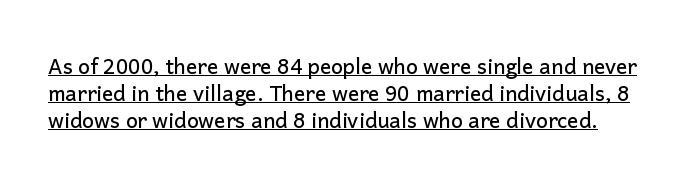
The image shows 21 px text type, upright; set normal line spacing (1.28x), normal letter spacing, underlined.
